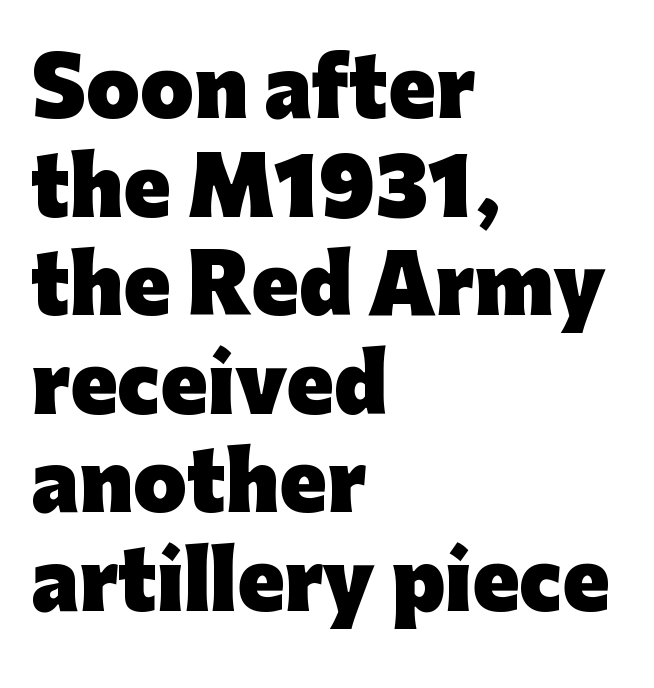
The image shows 77 px heavy sans-serif type, upright; set left-aligned, normal line spacing (1.28x), normal letter spacing, not underlined; low stroke contrast and a medium x-height.
